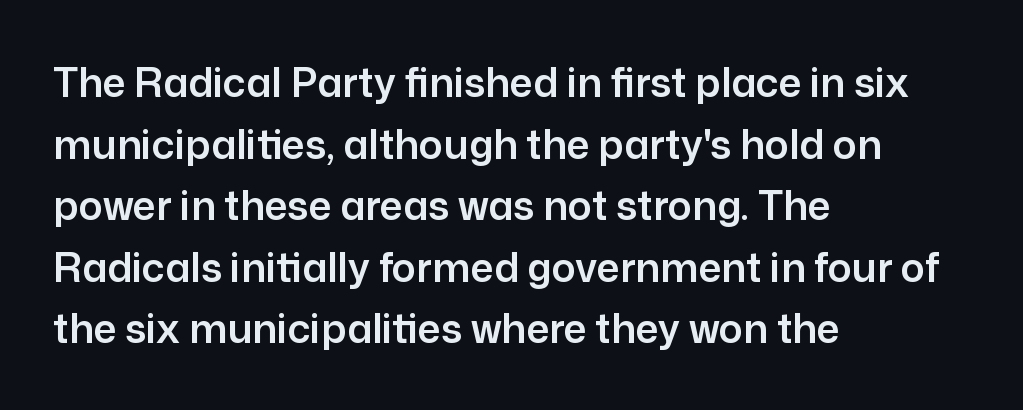
Q: Is the text italic (slanted)? A: No, it is upright.
Q: Is the typeface a serif or a sans-serif typeface? A: Sans-serif.
Q: Is the text underlined? A: No.
Q: How is the paragraph aligned? A: Left-aligned.
Q: Is the spacing between letters normal or unusually wide? A: Normal.
Q: Is the spacing between lines tight, normal or loose? A: Normal.
Q: Width (condensed, normal, or wide)? A: Normal.
Q: Stroke contrast? A: Low.
Q: x-height? A: Medium.
Q: Monospaced? A: No.
